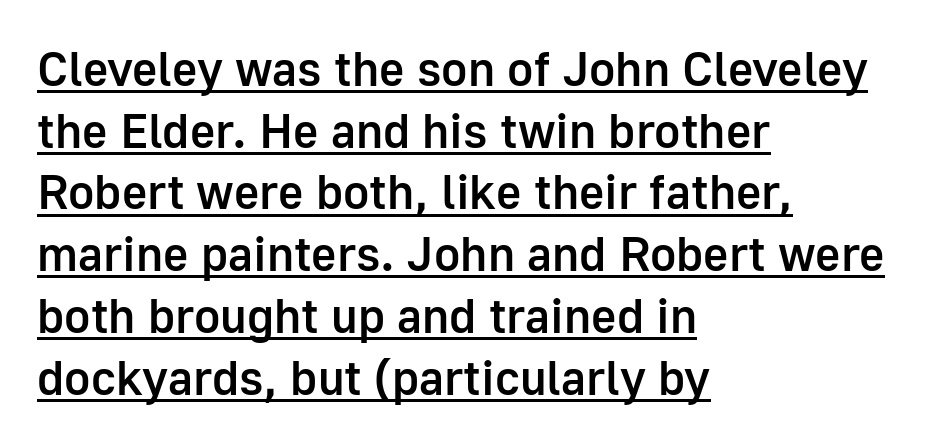
{"serif": "no", "italic": "no", "bold": "semi", "weight": "semibold", "width": "normal", "stroke_contrast": "low", "x_height": "medium", "monospaced": "no", "underline": "yes", "align": "left", "line_spacing": "normal", "line_spacing_ratio": 1.26, "letter_spacing": "normal", "letter_spacing_em": 0.0, "glyph_px": 49}
